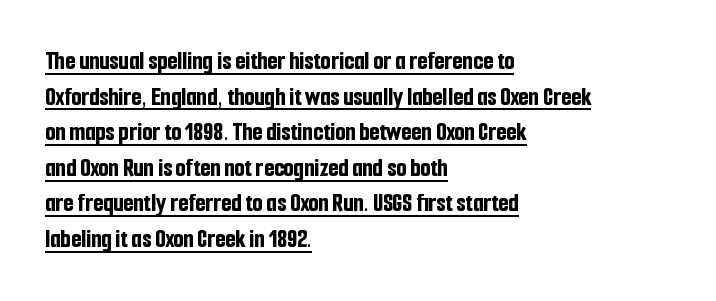
Looks like someone drew a line under every word here. Strong, thick strokes mark this as bold type. Typeset ragged right — the left edge is the straight one. Evenly set lines give the paragraph a standard silhouette. Italic: no, the glyphs are upright roman.
